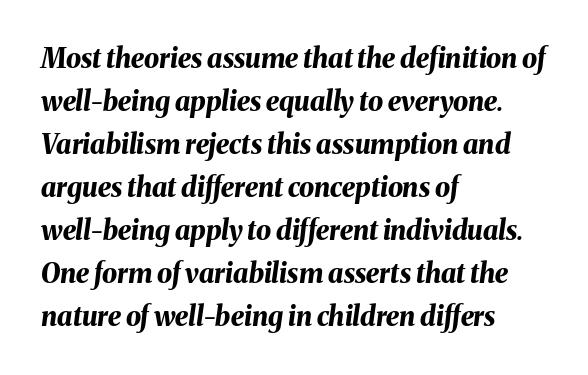
The image shows 27 px bold type, italic (leaning right); set left-aligned, normal line spacing (1.59x), normal letter spacing, not underlined.
